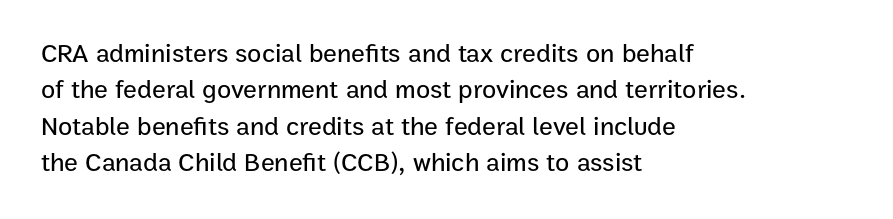
Q: Is the text italic (slanted)? A: No, it is upright.
Q: Is the text underlined? A: No.
Q: How is the paragraph aligned? A: Left-aligned.
Q: Is the spacing between letters normal or unusually wide? A: Normal.
Q: Is the spacing between lines tight, normal or loose? A: Normal.
